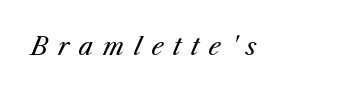
The image shows 24 px text type, italic (leaning right); set unusually wide letter spacing (+0.41 em), not underlined.
